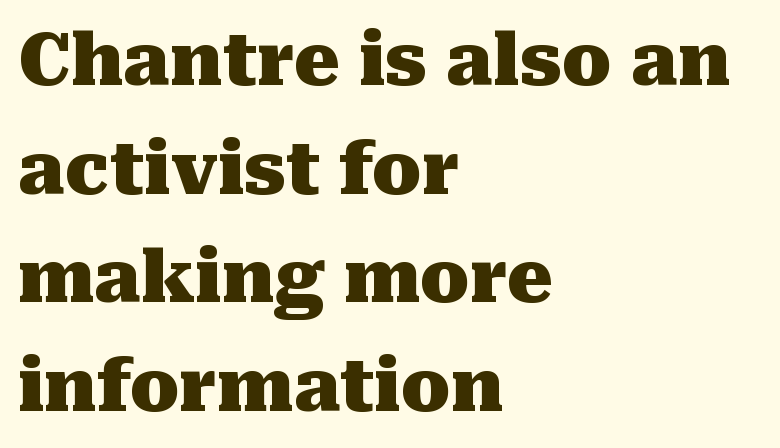
The image shows 72 px heavy serif type, upright; set left-aligned, normal line spacing (1.51x), normal letter spacing, not underlined; medium stroke contrast and a medium x-height.
